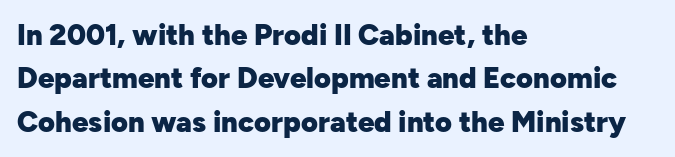
{"serif": "no", "italic": "no", "bold": "yes", "weight": "heavy", "width": "normal", "stroke_contrast": "low", "x_height": "medium", "monospaced": "no", "underline": "no", "align": "left", "line_spacing": "normal", "line_spacing_ratio": 1.5, "letter_spacing": "normal", "letter_spacing_em": 0.0, "glyph_px": 29}
